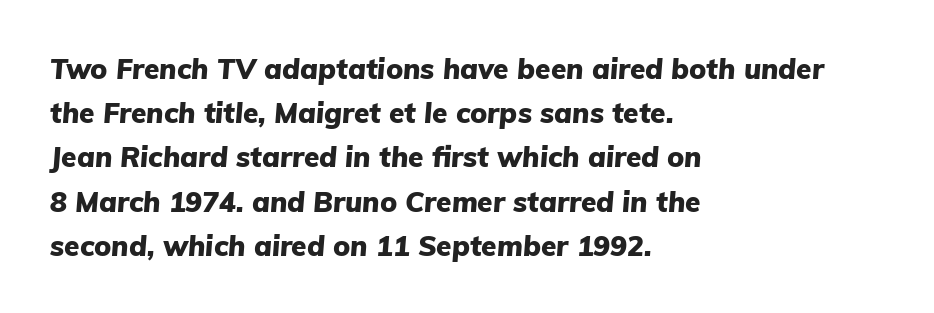
Style check: oblique. Inter-character spacing is left at the font's built-in metrics. A typesetter would call this proportional, since set widths differ per character. The font is running at its bold setting. The words here are not underlined. Is the block centered? No — it sits flush against the left margin.
